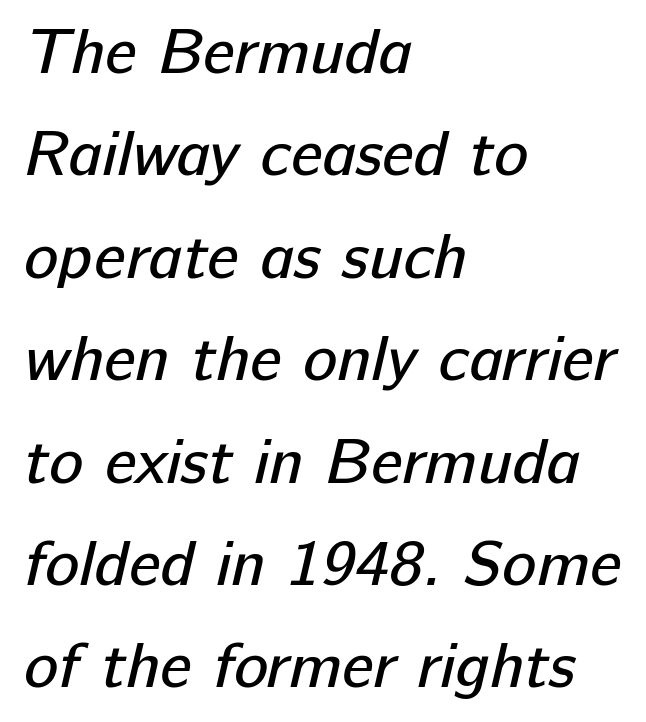
{"serif": "no", "bold": "no", "weight": "regular", "width": "normal", "stroke_contrast": "low", "x_height": "medium", "monospaced": "no", "underline": "no", "align": "left", "line_spacing": "normal", "line_spacing_ratio": 1.6, "letter_spacing": "normal", "letter_spacing_em": 0.0, "glyph_px": 64}
